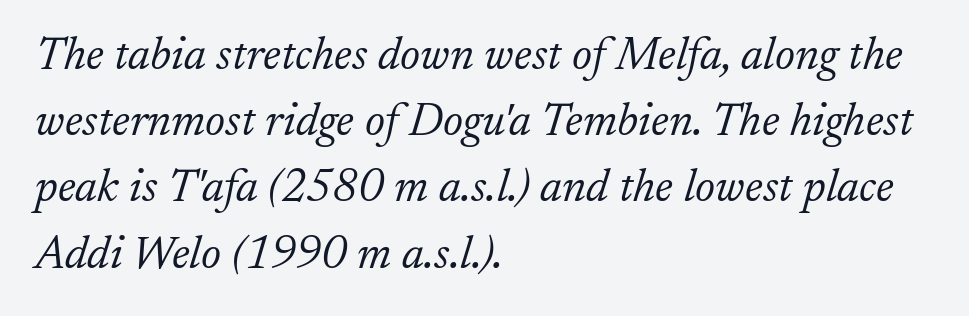
Leading matches the norm, producing a regular column. You can tell from the footed stems that serif type was used. A student would call this left alignment; a typographer would say flush left, rag right. Italic: yes, the glyphs are oblique. The gaps between neighbouring characters are ordinary and unremarkable. The passage shown is typed in a proportional face where columns would drift.
